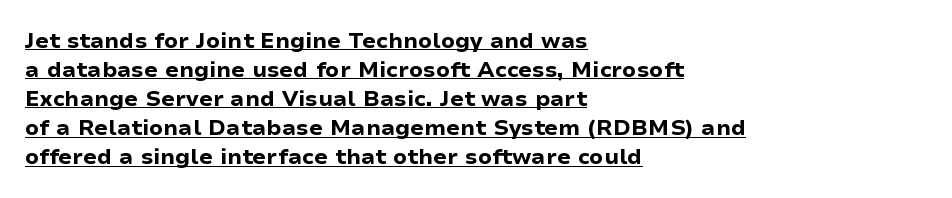
{"italic": "no", "bold": "yes", "underline": "yes", "align": "left", "line_spacing": "normal", "line_spacing_ratio": 1.32, "letter_spacing": "normal", "letter_spacing_em": 0.0, "glyph_px": 22}
